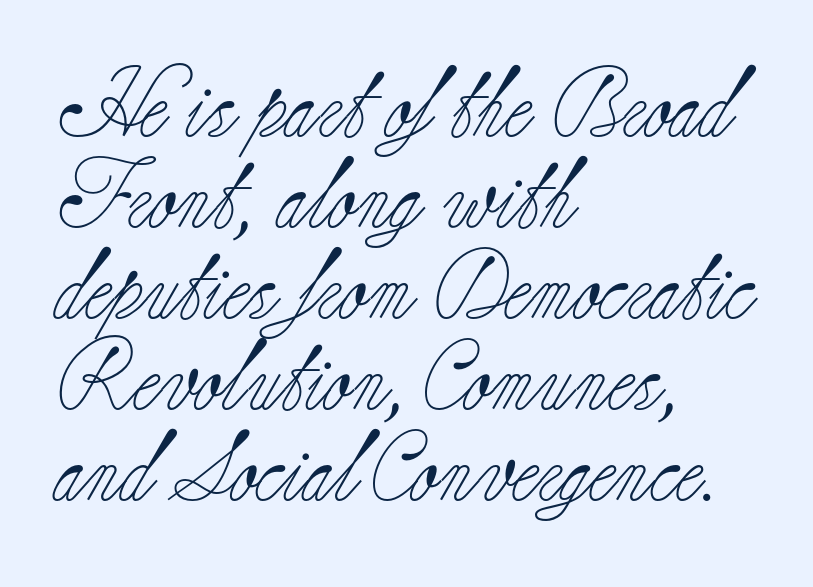
A typesetter would call this leading conventional body-copy spacing. Weight: not bold — regular or lighter. Here the designer chose a conventional face with non-uniform glyph widths. Underline: absent.
